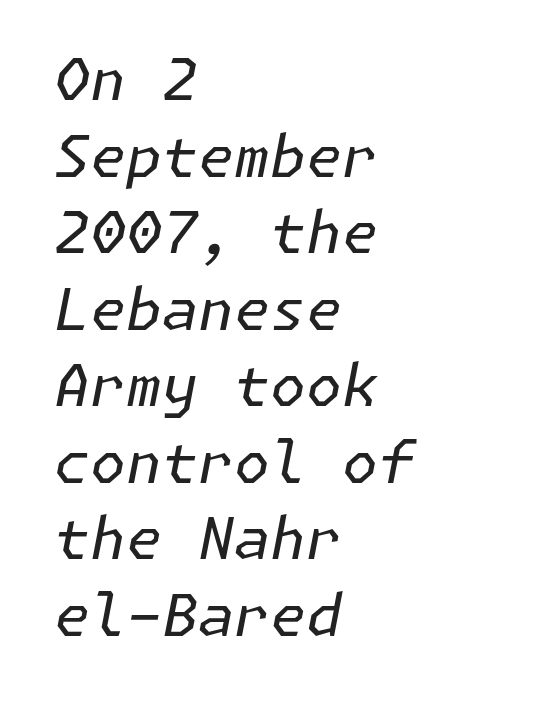
Q: Is the text bold? A: No.
Q: Is the text italic (slanted)? A: Yes, it leans right by about 11 degrees.
Q: Is the text underlined? A: No.
Q: How is the paragraph aligned? A: Left-aligned.
Q: Is the spacing between letters normal or unusually wide? A: Normal.
Q: Is the spacing between lines tight, normal or loose? A: Normal.
Q: Width (condensed, normal, or wide)? A: Normal.
Q: Stroke contrast? A: Low.
Q: x-height? A: Medium.
